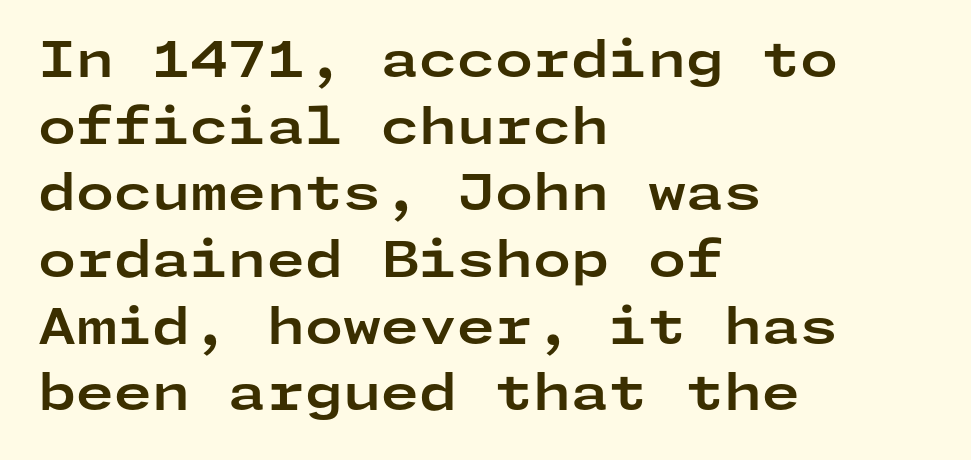
The typesetter chose a ragged-right arrangement here. The zone under the glyphs is completely vacant. Style check: upright. The leading is moderate, giving the passage an even texture. A full-strength bold gives these letters their thick strokes. A sans-serif font was chosen for this passage.
